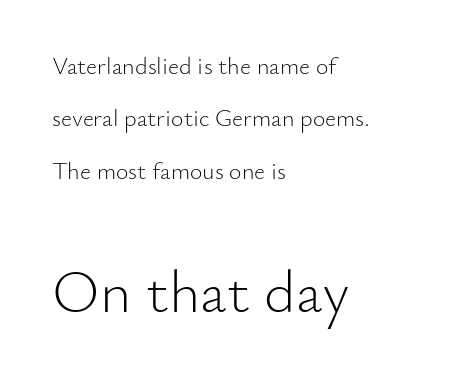
The image shows 60 px light sans-serif type, upright; set left-aligned, loose line spacing (2.18x), normal letter spacing, not underlined; the second (bottom) block is 2.5x larger; low stroke contrast and a small x-height.
